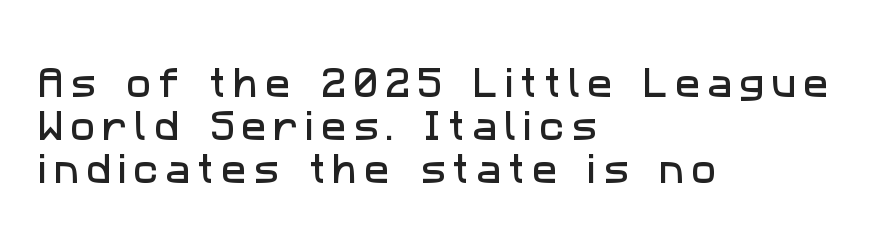
{"serif": "no", "width": "normal", "stroke_contrast": "low", "x_height": "medium", "monospaced": "no", "underline": "no", "align": "left", "line_spacing": "normal", "line_spacing_ratio": 1.31, "letter_spacing": "wide", "letter_spacing_em": 0.22, "glyph_px": 33}
